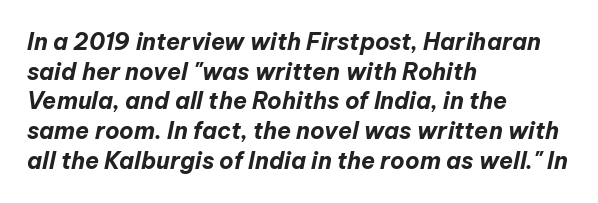
{"italic": "yes", "lean": "right", "slant_degrees": 12, "bold": "yes", "underline": "no", "align": "left", "line_spacing": "normal", "line_spacing_ratio": 1.29, "letter_spacing": "normal", "letter_spacing_em": 0.0, "glyph_px": 23}
